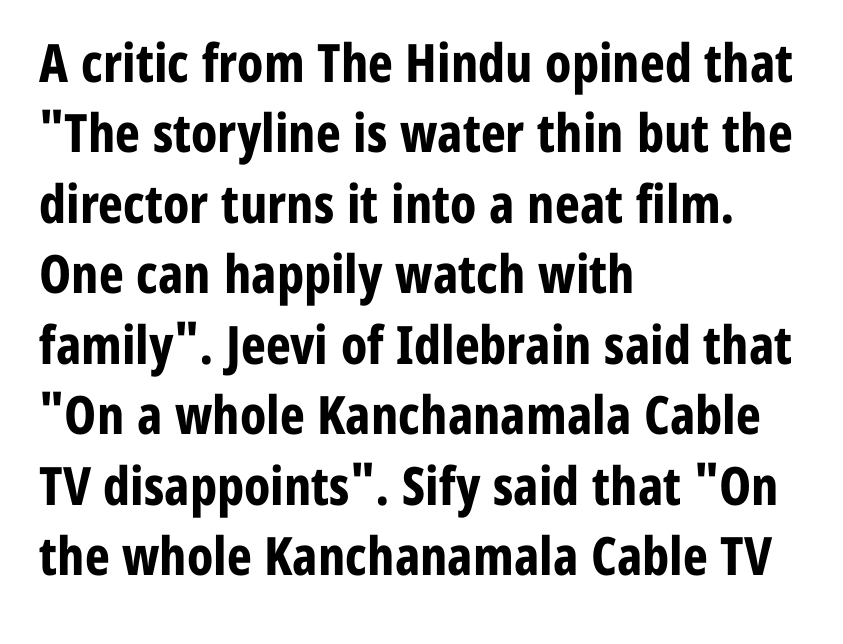
{"serif": "no", "italic": "no", "bold": "yes", "weight": "bold", "width": "condensed", "stroke_contrast": "low", "x_height": "medium", "monospaced": "no", "underline": "no", "align": "left", "line_spacing": "normal", "line_spacing_ratio": 1.33, "letter_spacing": "normal", "letter_spacing_em": 0.0, "glyph_px": 53}
